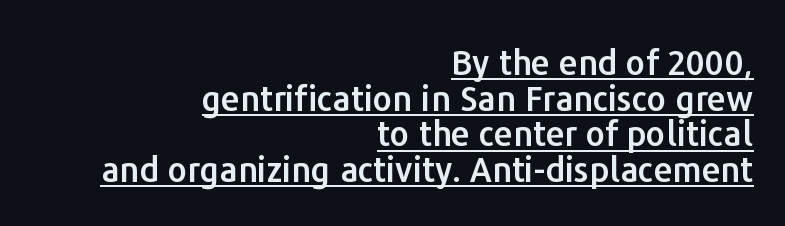
The ragged edge is on the left, which tells us the setting is flush right. The passage shown stacks its lines with hardly any gap. Tall strokes in this sample are plumb rather than angled. The rendering uses natural spacing where letterforms have individual widths. Note: no serifs on the glyphs.
